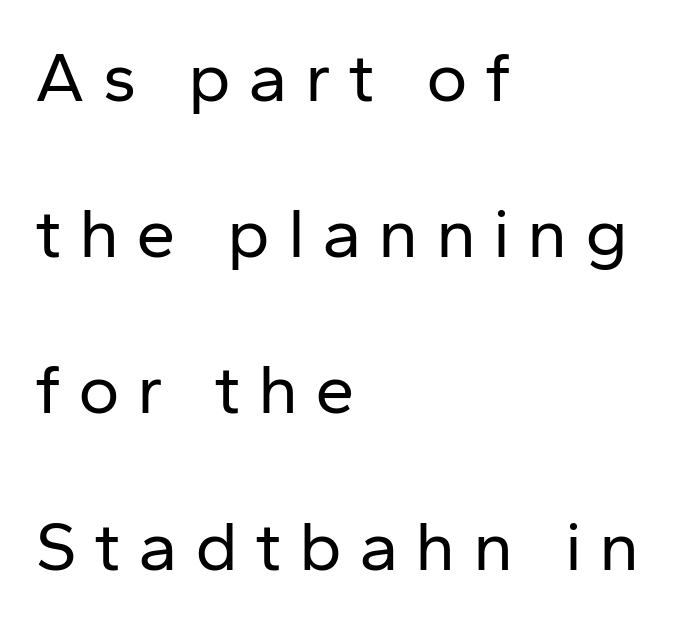
{"serif": "no", "italic": "no", "bold": "no", "weight": "regular", "width": "normal", "stroke_contrast": "low", "x_height": "medium", "monospaced": "no", "underline": "no", "align": "left", "line_spacing": "loose", "line_spacing_ratio": 2.2, "letter_spacing": "wide", "letter_spacing_em": 0.24, "glyph_px": 71}
